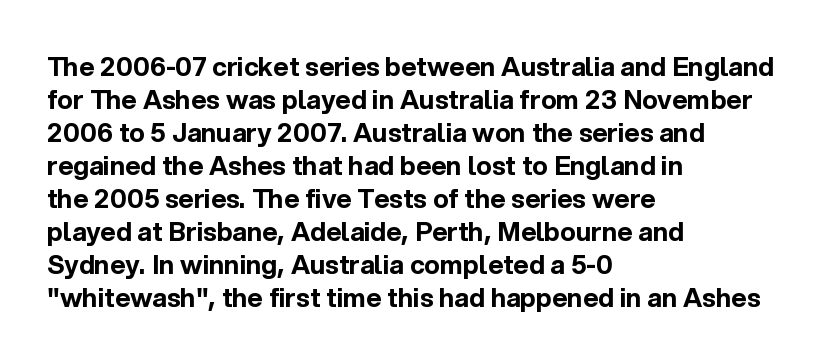
{"italic": "no", "bold": "yes", "underline": "no", "align": "left", "line_spacing": "normal", "line_spacing_ratio": 1.27, "letter_spacing": "normal", "letter_spacing_em": 0.0, "glyph_px": 26}
